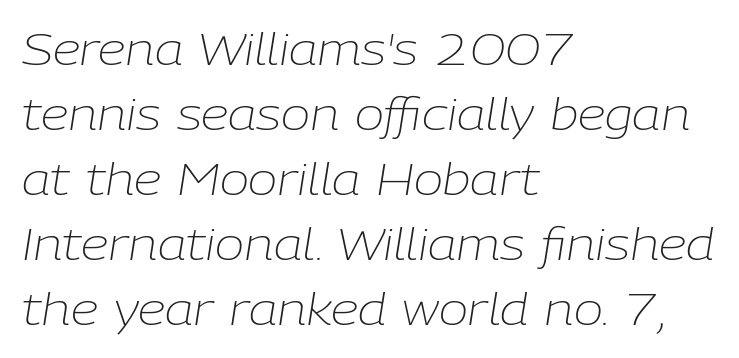
{"italic": "yes", "lean": "right", "slant_degrees": 9, "bold": "no", "weight": "light", "width": "normal", "stroke_contrast": "low", "x_height": "medium", "monospaced": "no", "underline": "no", "align": "left", "line_spacing": "normal", "line_spacing_ratio": 1.48, "letter_spacing": "normal", "letter_spacing_em": 0.0, "glyph_px": 44}
